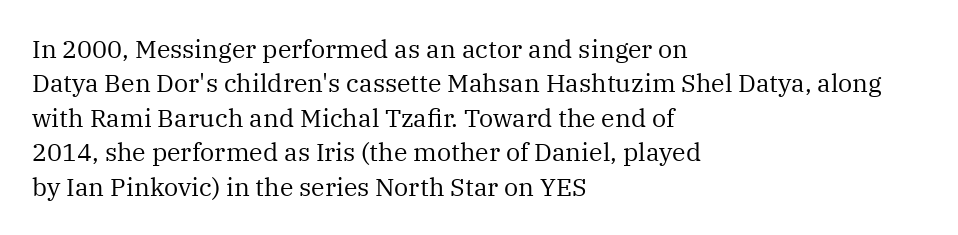
Q: Is the text bold? A: No.
Q: Is the text italic (slanted)? A: No, it is upright.
Q: Is the text underlined? A: No.
Q: How is the paragraph aligned? A: Left-aligned.
Q: Is the spacing between letters normal or unusually wide? A: Normal.
Q: Is the spacing between lines tight, normal or loose? A: Normal.
